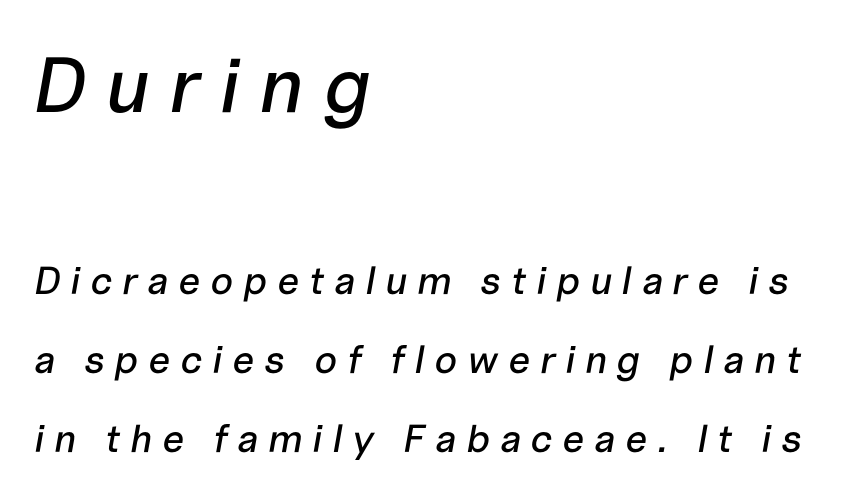
Spacing verdict: proportional, widths tailored to each character. Has an underline been added? It has not. There is plenty of visible air inserted between adjacent glyphs. Style check: oblique. Horizontally, the lines are justified to the leading edge only.
